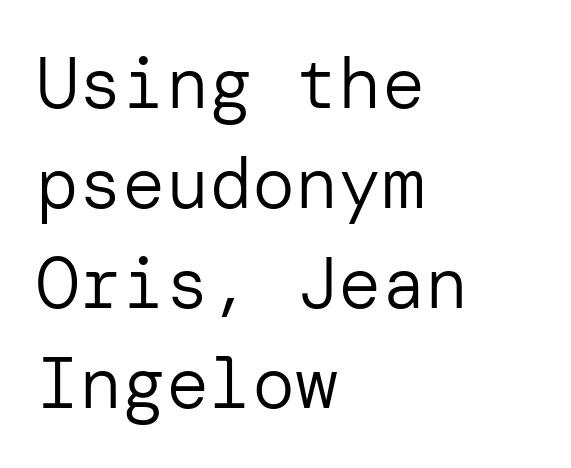
The tracking reads as untouched default to a designer's eye. This rendering uses left alignment, leaving the right contour irregular. The lettering stays uniformly vertical, giving the passage a roman look. The words here are not underlined. Bold? No — there's no thickening of the strokes.
